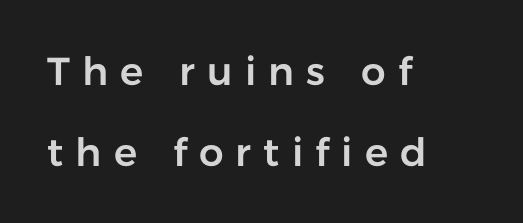
{"serif": "no", "italic": "no", "width": "normal", "stroke_contrast": "low", "x_height": "medium", "monospaced": "no", "underline": "no", "align": "left", "line_spacing": "loose", "line_spacing_ratio": 2.07, "letter_spacing": "wide", "letter_spacing_em": 0.31, "glyph_px": 39}
